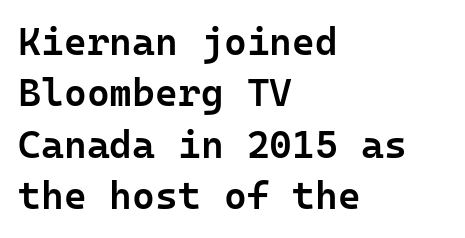
Horizontally, the lines are justified to the leading edge only. The letters sit at their default tracking, neither squeezed nor spread. The string is rendered with underlining switched off. Summary of vertical rhythm: regular, with standard interline spacing. Regarding serifs, this sample does without them.
